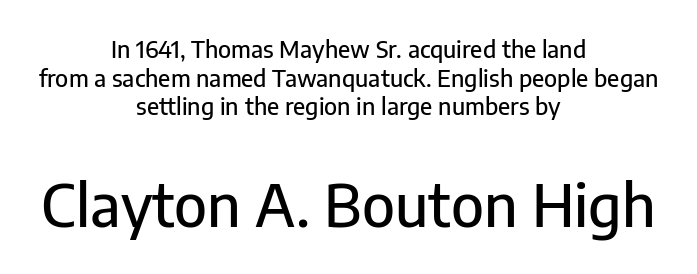
The image shows 58 px sans-serif type, upright; set centered, normal line spacing (1.25x), normal letter spacing, not underlined; the second (bottom) block is 2.52x larger; low stroke contrast and a medium x-height.
